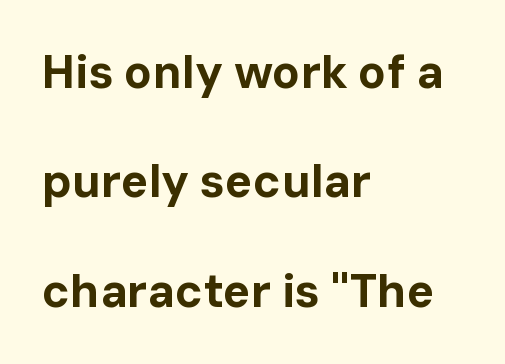
{"serif": "no", "italic": "no", "bold": "yes", "weight": "bold", "width": "normal", "stroke_contrast": "low", "x_height": "medium", "monospaced": "no", "underline": "no", "align": "left", "line_spacing": "loose", "line_spacing_ratio": 2.38, "letter_spacing": "normal", "letter_spacing_em": 0.0, "glyph_px": 46}
